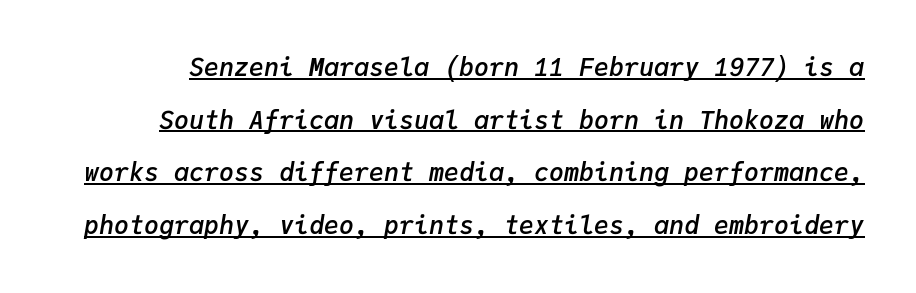
Q: Is the text bold? A: Semi-bold.
Q: Is the text italic (slanted)? A: Yes, it leans right by about 9 degrees.
Q: Is the text underlined? A: Yes.
Q: Is the spacing between letters normal or unusually wide? A: Normal.
Q: Is the spacing between lines tight, normal or loose? A: Loose.
